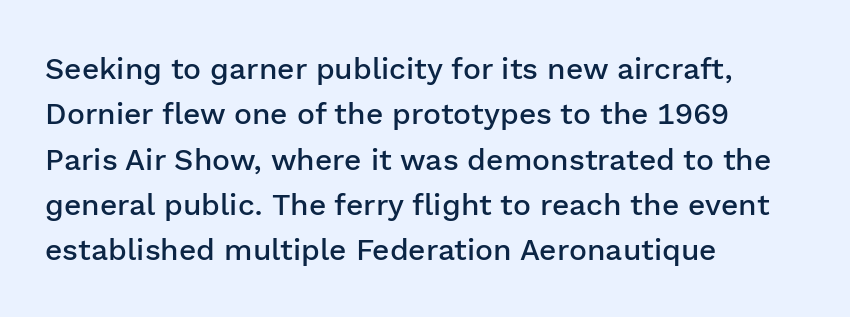
{"serif": "no", "italic": "no", "bold": "semi", "weight": "semibold", "width": "normal", "stroke_contrast": "low", "x_height": "medium", "monospaced": "no", "underline": "no", "align": "left", "line_spacing": "normal", "line_spacing_ratio": 1.51, "letter_spacing": "normal", "letter_spacing_em": 0.0, "glyph_px": 30}
